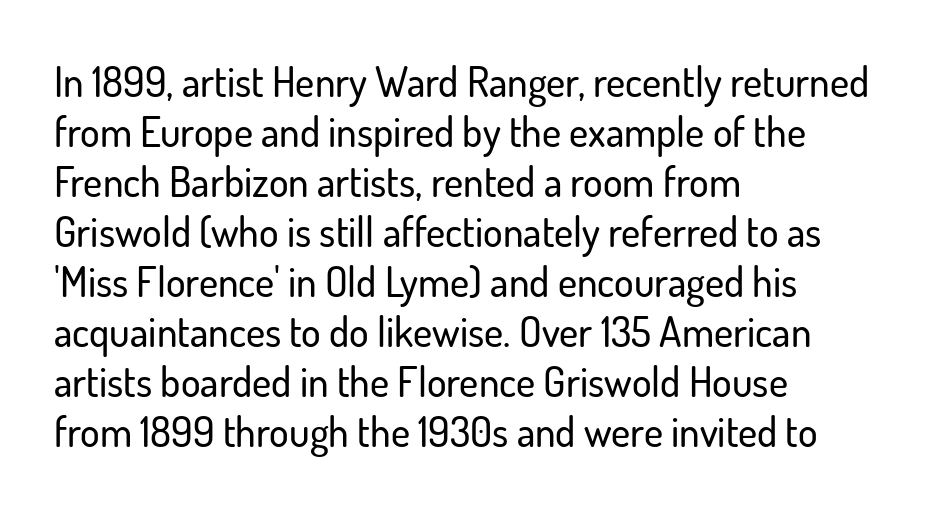
{"serif": "no", "italic": "no", "width": "normal", "stroke_contrast": "low", "x_height": "small", "monospaced": "no", "underline": "no", "align": "left", "line_spacing_ratio": 1.22, "letter_spacing": "normal", "letter_spacing_em": 0.0, "glyph_px": 41}
